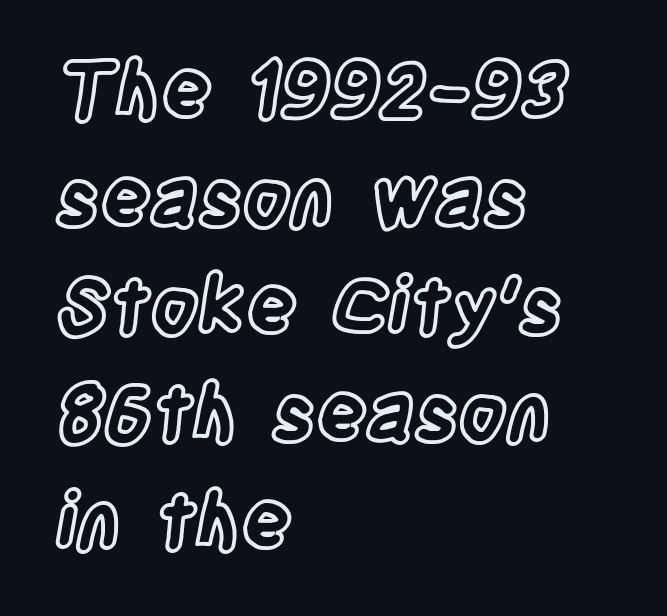
{"width": "condensed", "x_height": "large", "monospaced": "no", "underline": "no", "align": "left", "line_spacing": "normal", "line_spacing_ratio": 1.4, "letter_spacing": "normal", "letter_spacing_em": 0.0, "glyph_px": 77}
